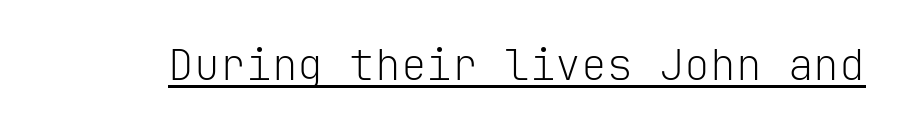
A typesetter would mark this as roman, not italic. The words here are underlined. The face used here is a sans, in the tradition of grotesques and geometrics. Caption: standard tracking, unaltered. This reads as an unemphasized weight, regular at the heaviest. You could count columns in this text — the font is strictly monospaced.
